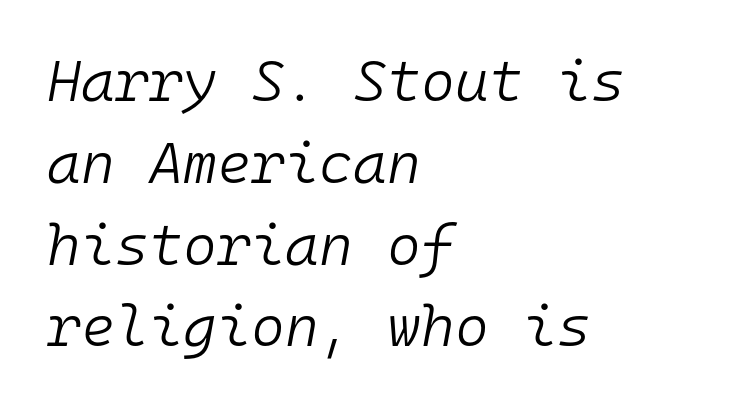
The image shows 58 px light type, italic (leaning right), monospaced; set left-aligned, normal line spacing (1.41x), normal letter spacing, not underlined; low stroke contrast and a medium x-height.
